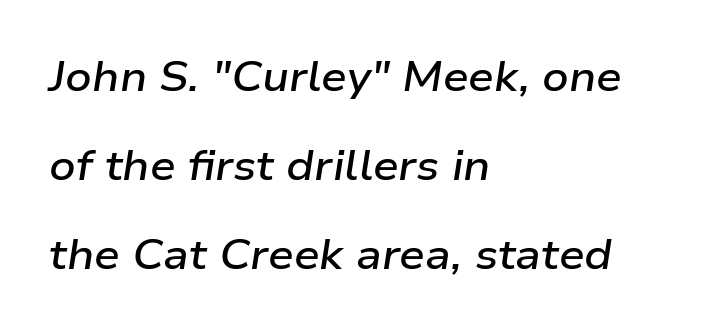
{"italic": "yes", "lean": "right", "slant_degrees": 9, "bold": "semi", "weight": "semibold", "width": "wide", "stroke_contrast": "low", "x_height": "medium", "monospaced": "no", "underline": "no", "align": "left", "line_spacing": "loose", "line_spacing_ratio": 2.17, "letter_spacing": "normal", "letter_spacing_em": 0.0, "glyph_px": 41}
